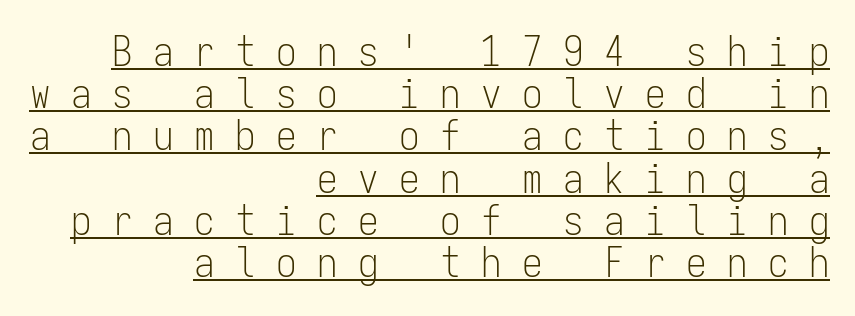
Vertical strokes here are truly vertical. Compared with a flush-left layout, this one pins lines to the opposite, right side. Heft: none added — not bold. Each letter, wide or thin by design, is forced into the same width here. Students, observe the line beneath the letters — that is underlining.
